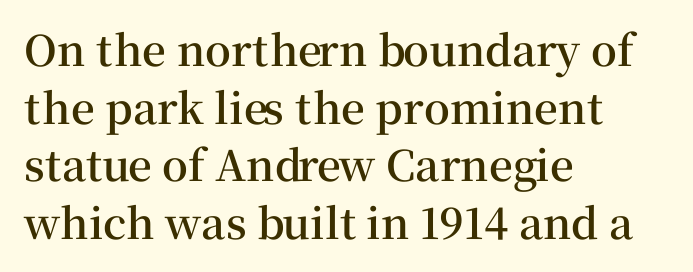
The passage shown has conventional tracking throughout. This sample has the flowing, uneven cadence of proportional lettering. Designer's note — italics off, roman on. Set as a demibold, roughly 600 on the weight scale. A classic flush-left, rag-right setting is used for this passage.
